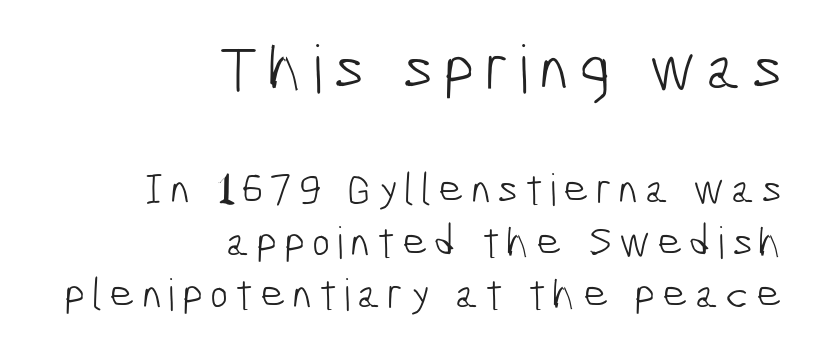
These lines are composed in type without serifs. Every row of glyphs terminates at an identical x-position on the right. The strokes carry an ordinary text weight at most. The upper block of text is set noticeably larger than the block beneath it. The foot of each line stays bare and open.
